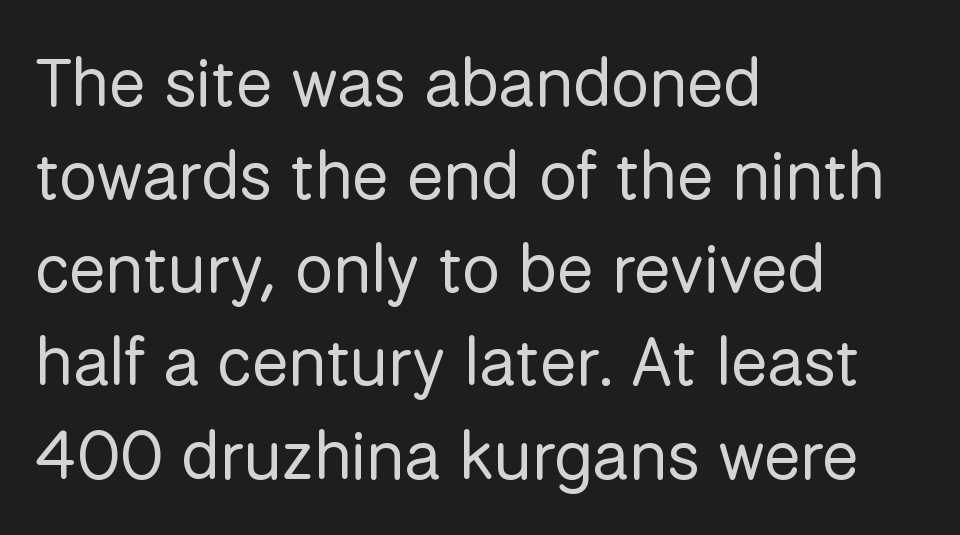
{"serif": "no", "italic": "no", "bold": "no", "weight": "regular", "width": "normal", "stroke_contrast": "low", "x_height": "medium", "monospaced": "no", "underline": "no", "align": "left", "line_spacing": "normal", "line_spacing_ratio": 1.37, "letter_spacing": "normal", "letter_spacing_em": 0.0, "glyph_px": 68}
